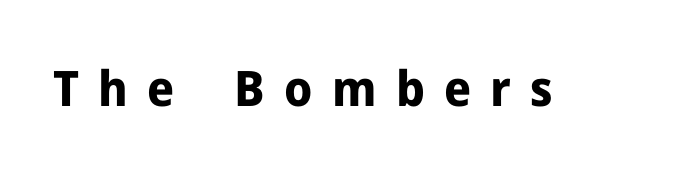
The image shows 49 px bold sans-serif type, upright; set unusually wide letter spacing (+0.39 em), not underlined; low stroke contrast and a medium x-height.
